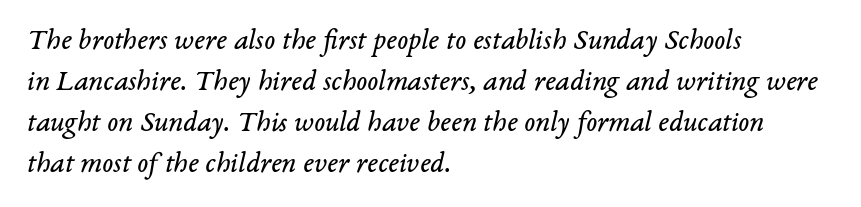
{"serif": "yes", "italic": "yes", "lean": "right", "slant_degrees": 14, "bold": "no", "weight": "regular", "width": "normal", "stroke_contrast": "low", "x_height": "medium", "monospaced": "no", "underline": "no", "align": "left", "line_spacing": "normal", "line_spacing_ratio": 1.41, "letter_spacing": "normal", "letter_spacing_em": 0.0, "glyph_px": 29}
